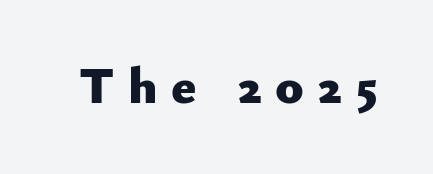
Q: Is the text bold? A: Yes.
Q: Is the text italic (slanted)? A: No, it is upright.
Q: Is the typeface a serif or a sans-serif typeface? A: Sans-serif.
Q: Is the text underlined? A: No.
Q: Is the spacing between letters normal or unusually wide? A: Unusually wide.
Q: Width (condensed, normal, or wide)? A: Normal.
Q: Stroke contrast? A: Low.
Q: x-height? A: Small.
Q: Monospaced? A: No.
